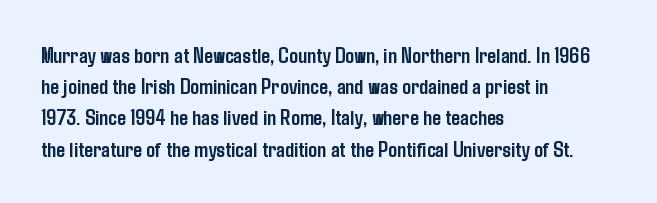
In CSS terms this would be text-align: left. Baseline-to-baseline distance is the conventional proportion of letter height. Notice how the stems are strictly vertical — no italics here. The space beneath each line is pristine and unruled. Spacing between characters is what you'd get straight out of the box. The passage shown is emphatically bold.
